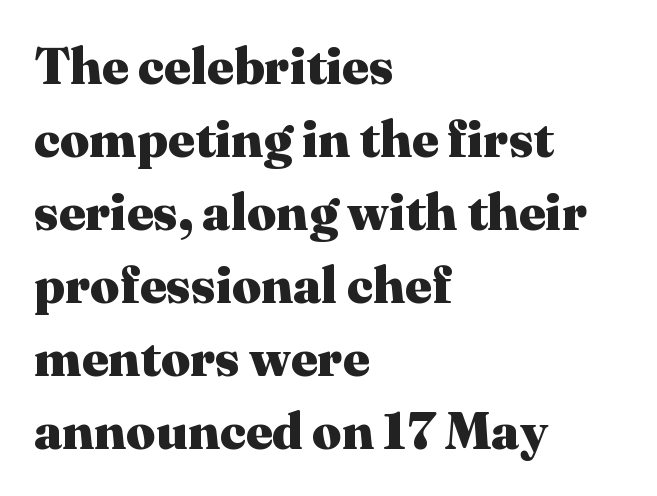
The image shows 51 px heavy serif type, upright; set left-aligned, normal line spacing (1.43x), normal letter spacing, not underlined; medium stroke contrast and a medium x-height.
